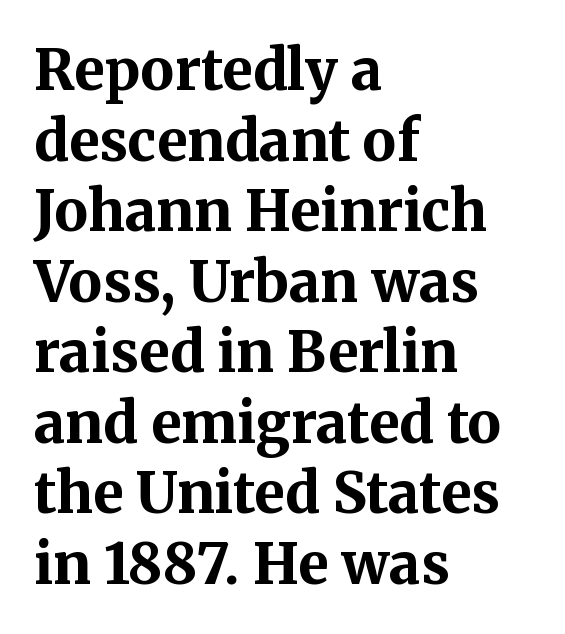
{"serif": "yes", "italic": "no", "bold": "yes", "weight": "bold", "width": "normal", "stroke_contrast": "medium", "x_height": "medium", "monospaced": "no", "underline": "no", "align": "left", "line_spacing": "normal", "line_spacing_ratio": 1.26, "letter_spacing": "normal", "letter_spacing_em": 0.0, "glyph_px": 56}
